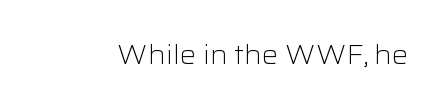
Q: Is the text bold? A: No.
Q: Is the text italic (slanted)? A: No, it is upright.
Q: Is the text underlined? A: No.
Q: Is the spacing between letters normal or unusually wide? A: Normal.
